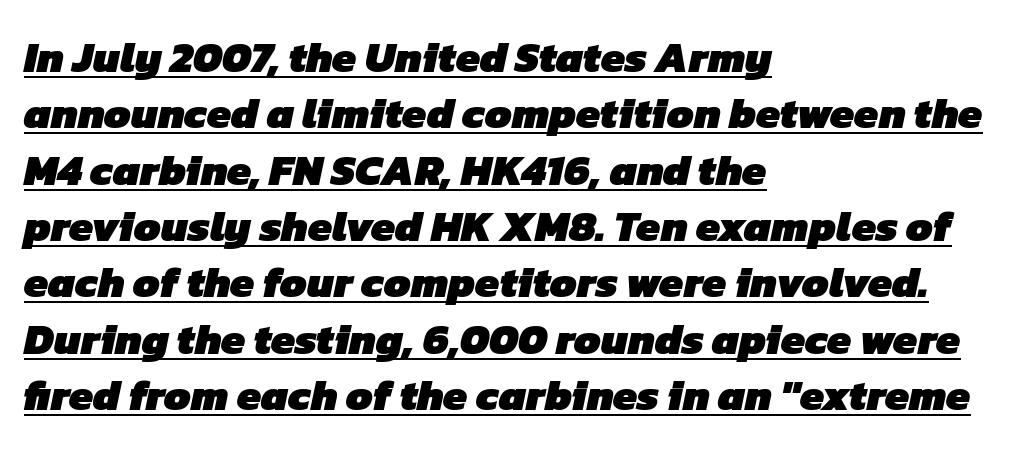
This sample keeps an unexceptional amount of space between lines. Students, note that the glyphs here touch the page at normal intervals. Stroke thickness is high; the sample reads as a true bold. The typesetter chose a ragged-right arrangement here. Proportional: the letters do not fall into vertical columns. What kind of face is this? One without serifs — a sans.
